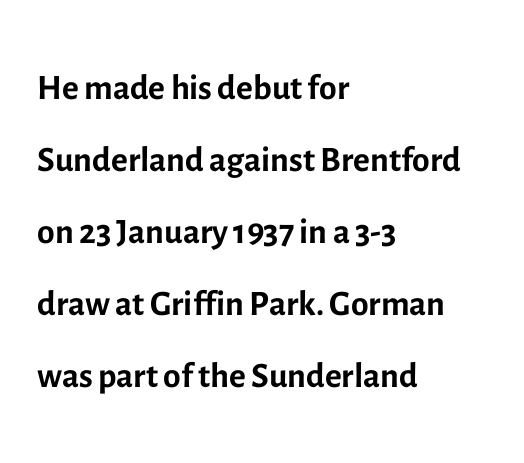
Q: Is the text bold? A: No.
Q: Is the text italic (slanted)? A: No, it is upright.
Q: Is the typeface a serif or a sans-serif typeface? A: Sans-serif.
Q: Is the text underlined? A: No.
Q: How is the paragraph aligned? A: Left-aligned.
Q: Is the spacing between letters normal or unusually wide? A: Normal.
Q: Is the spacing between lines tight, normal or loose? A: Normal.
Q: Width (condensed, normal, or wide)? A: Normal.
Q: x-height? A: Medium.
Q: Monospaced? A: No.
